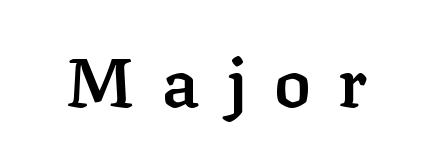
Q: Is the text bold? A: Semi-bold.
Q: Is the text italic (slanted)? A: No, it is upright.
Q: Is the typeface a serif or a sans-serif typeface? A: Serif.
Q: Is the text underlined? A: No.
Q: Is the spacing between letters normal or unusually wide? A: Unusually wide.
Q: Width (condensed, normal, or wide)? A: Normal.
Q: Stroke contrast? A: Low.
Q: x-height? A: Medium.
Q: Monospaced? A: No.
